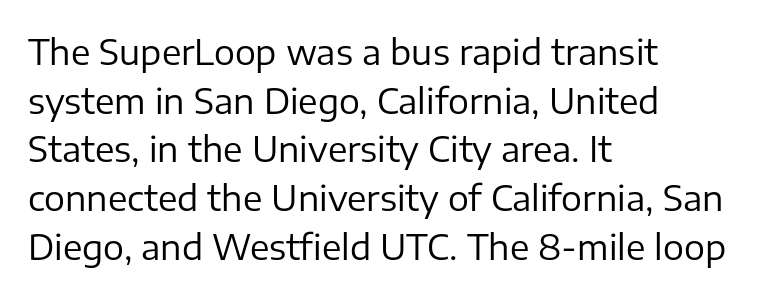
{"serif": "no", "italic": "no", "bold": "no", "weight": "regular", "width": "normal", "stroke_contrast": "low", "x_height": "medium", "monospaced": "no", "underline": "no", "align": "left", "line_spacing": "normal", "line_spacing_ratio": 1.39, "letter_spacing": "normal", "letter_spacing_em": 0.0, "glyph_px": 35}
